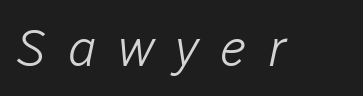
{"italic": "yes", "lean": "right", "slant_degrees": 12, "bold": "no", "weight": "light", "width": "normal", "stroke_contrast": "low", "x_height": "medium", "monospaced": "no", "underline": "no", "letter_spacing": "wide", "letter_spacing_em": 0.41, "glyph_px": 52}
